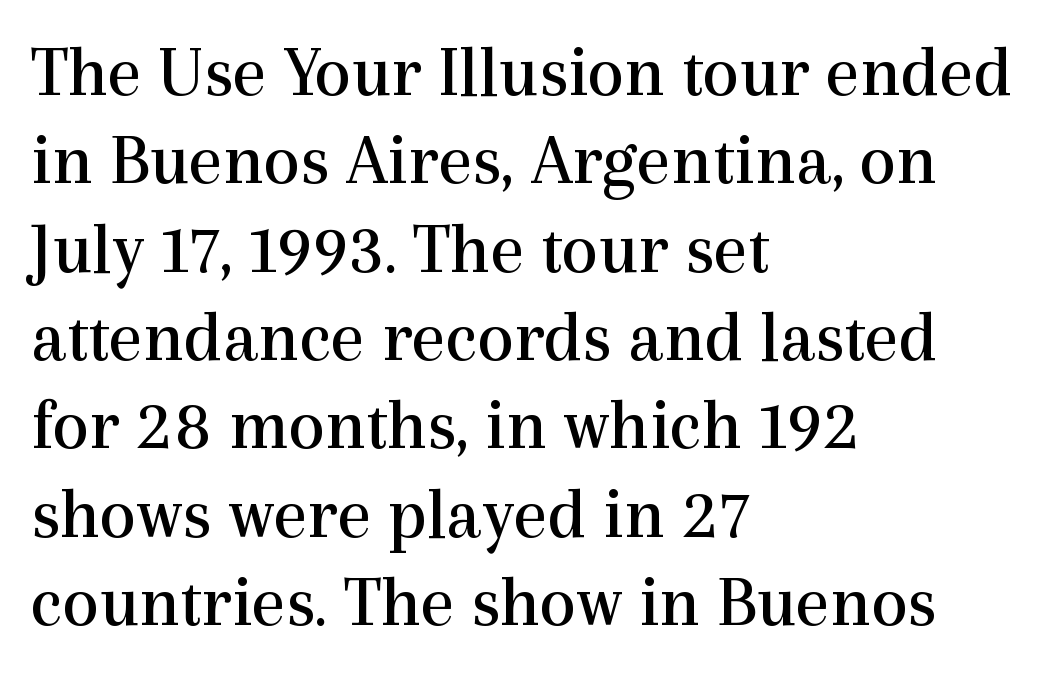
Think of a printed novel: that variable character pitch is what you see here. You can tell from the footed stems that serif type was used. Words float on clear page, feet unadorned. The tracking reads as untouched default to a designer's eye. The letters stand straight up with perfectly vertical stems. Weight class: somewhere from thin through regular.
